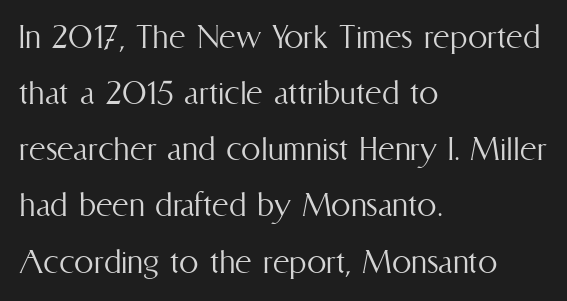
{"italic": "no", "bold": "no", "weight": "light", "width": "condensed", "stroke_contrast": "medium", "x_height": "medium", "monospaced": "no", "underline": "no", "align": "left", "line_spacing": "normal", "line_spacing_ratio": 1.44, "letter_spacing": "normal", "letter_spacing_em": 0.0, "glyph_px": 39}
